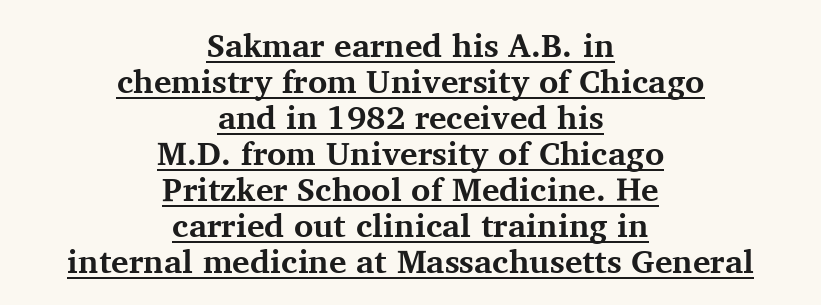
{"serif": "yes", "italic": "no", "bold": "yes", "weight": "bold", "width": "normal", "stroke_contrast": "medium", "x_height": "medium", "monospaced": "no", "underline": "yes", "align": "center", "line_spacing": "tight", "line_spacing_ratio": 1.09, "letter_spacing": "normal", "letter_spacing_em": 0.0, "glyph_px": 33}
